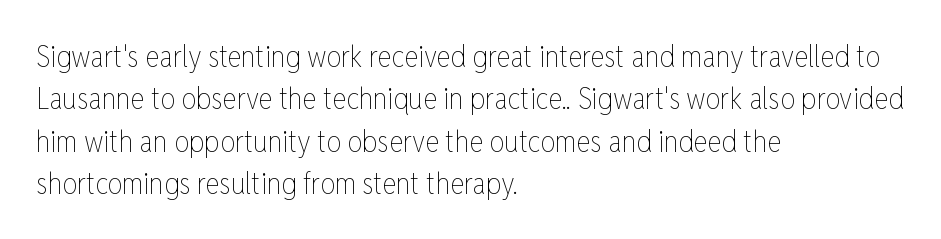
{"italic": "no", "bold": "no", "weight": "thin", "width": "condensed", "stroke_contrast": "low", "x_height": "medium", "monospaced": "no", "underline": "no", "align": "left", "line_spacing": "normal", "line_spacing_ratio": 1.41, "letter_spacing": "normal", "letter_spacing_em": 0.0, "glyph_px": 30}
